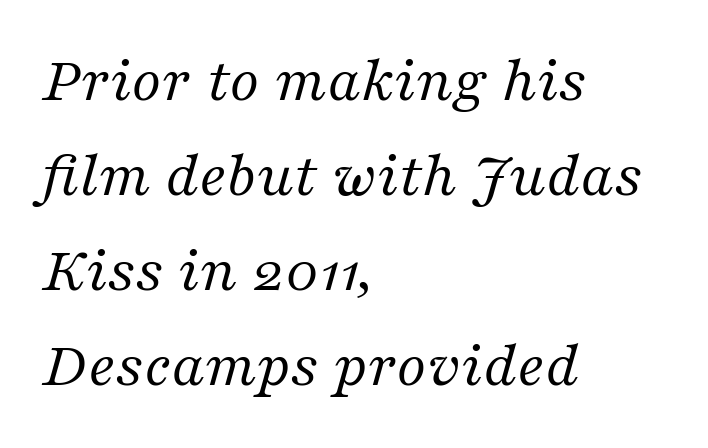
The image shows 65 px regular-weight serif type, italic (leaning right); set left-aligned, normal line spacing (1.46x), normal letter spacing, not underlined; medium stroke contrast and a medium x-height.
